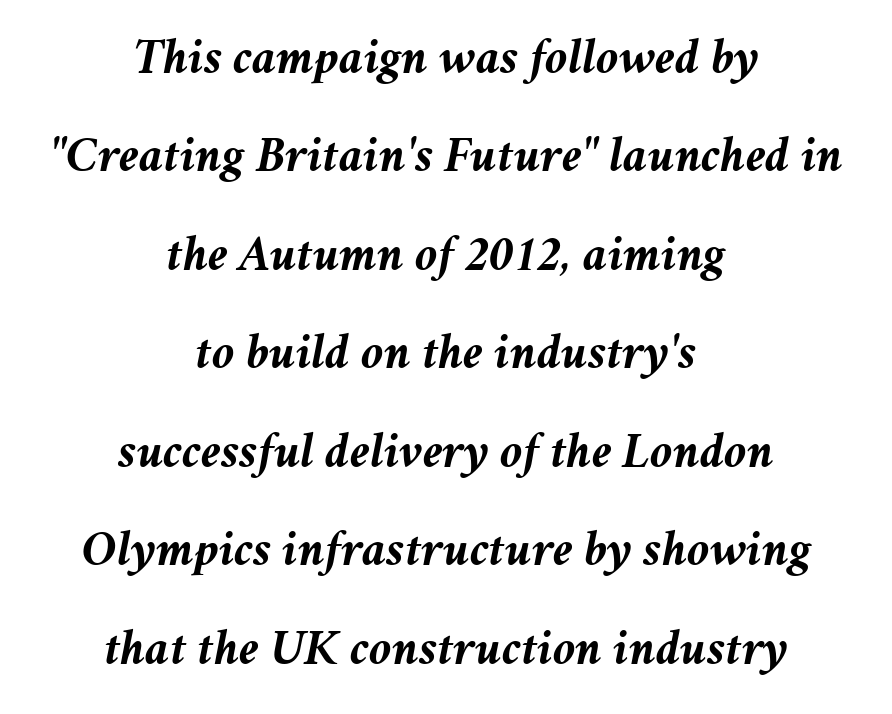
Q: Is the text bold? A: Yes.
Q: Is the text italic (slanted)? A: Yes, it leans right by about 11 degrees.
Q: Is the text underlined? A: No.
Q: How is the paragraph aligned? A: Centered.
Q: Is the spacing between letters normal or unusually wide? A: Normal.
Q: Is the spacing between lines tight, normal or loose? A: Loose.
Q: Width (condensed, normal, or wide)? A: Normal.
Q: Stroke contrast? A: Medium.
Q: x-height? A: Medium.
Q: Monospaced? A: No.
